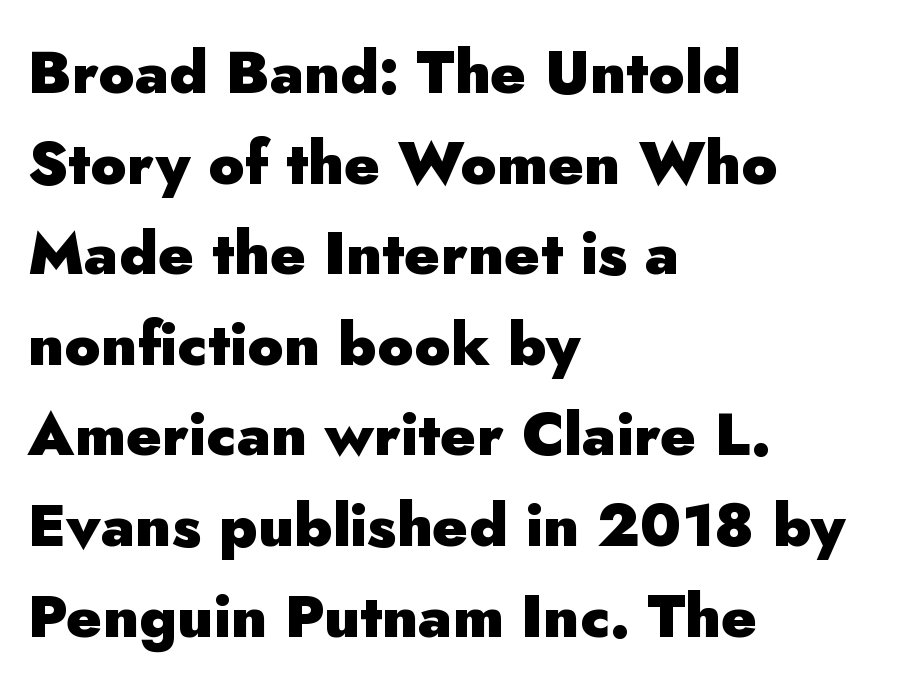
The image shows 60 px heavy sans-serif type, upright; set left-aligned, normal line spacing (1.51x), normal letter spacing, not underlined; low stroke contrast and a small x-height.
